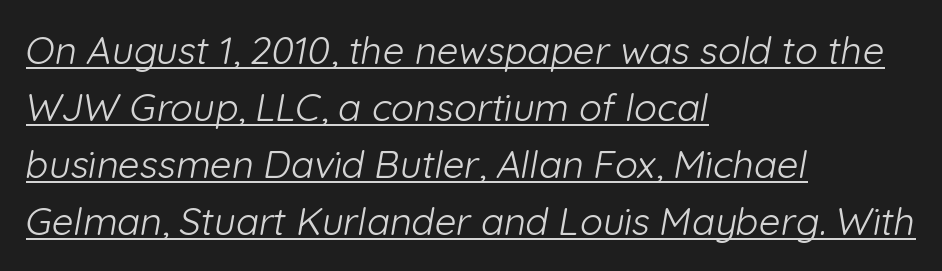
Q: Is the text bold? A: No.
Q: Is the typeface a serif or a sans-serif typeface? A: Sans-serif.
Q: Is the text underlined? A: Yes.
Q: How is the paragraph aligned? A: Left-aligned.
Q: Is the spacing between letters normal or unusually wide? A: Normal.
Q: Is the spacing between lines tight, normal or loose? A: Normal.
Q: Width (condensed, normal, or wide)? A: Normal.
Q: Stroke contrast? A: Low.
Q: x-height? A: Medium.
Q: Monospaced? A: No.
